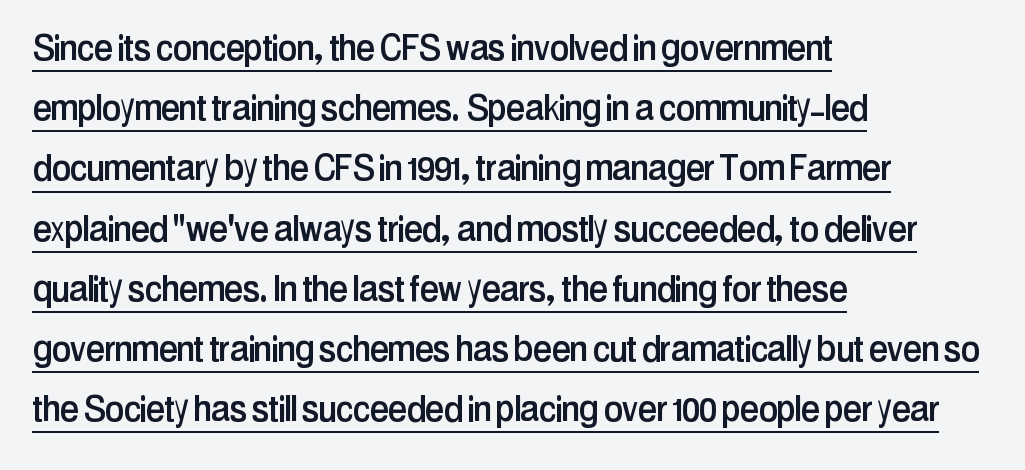
The image shows 43 px condensed sans-serif type, upright; set left-aligned, normal line spacing (1.4x), normal letter spacing, underlined; low stroke contrast and a medium x-height.
